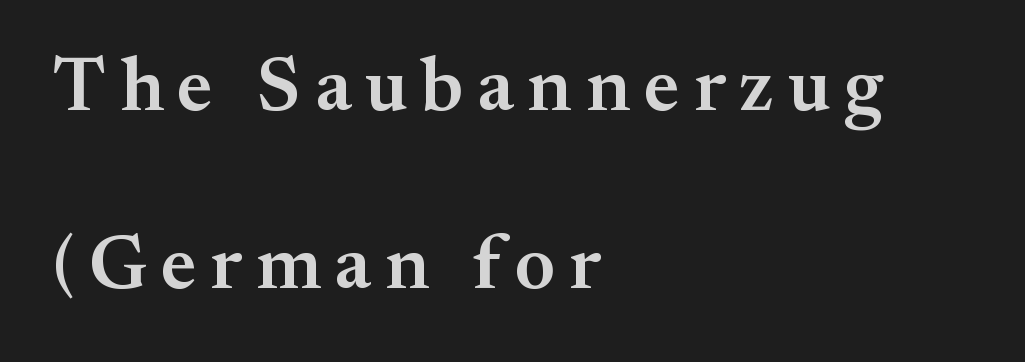
The image shows 77 px semibold serif type, upright; set left-aligned, loose line spacing (2.31x), not underlined; medium stroke contrast and a small x-height.
